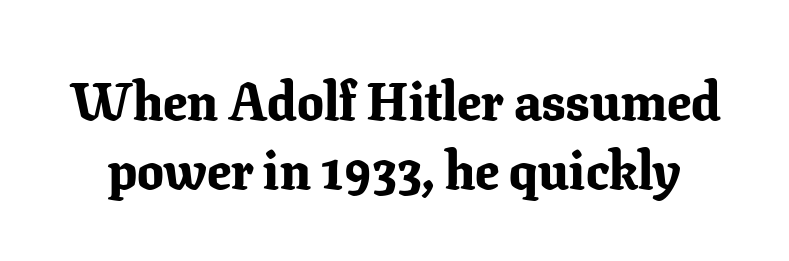
Q: Is the text bold? A: Yes.
Q: Is the text italic (slanted)? A: No, it is upright.
Q: Is the typeface a serif or a sans-serif typeface? A: Serif.
Q: Is the text underlined? A: No.
Q: Is the spacing between letters normal or unusually wide? A: Normal.
Q: Is the spacing between lines tight, normal or loose? A: Normal.
Q: Width (condensed, normal, or wide)? A: Normal.
Q: Stroke contrast? A: Low.
Q: x-height? A: Medium.
Q: Monospaced? A: No.
